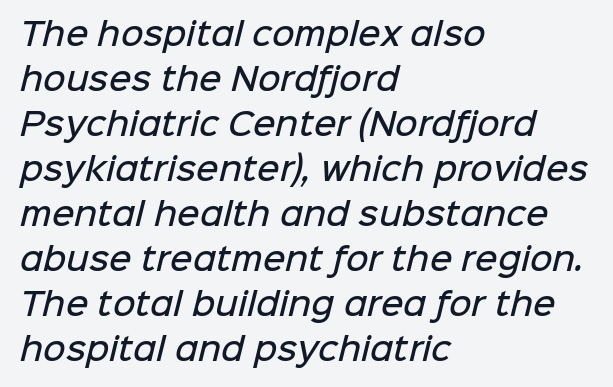
Beneath every word, the page is bare. I'd call this a sans setting — the letters go barefoot. The paragraph has a hard left edge and a soft right edge. This rendering leaves character spacing at its baseline value. These lines sit exactly where default settings would place them.
